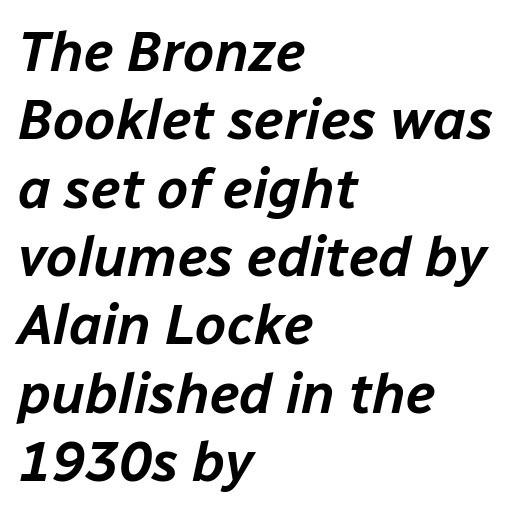
The image shows 56 px text type, italic (leaning right); set left-aligned, line spacing 1.22x, normal letter spacing, not underlined; low stroke contrast and a medium x-height.
